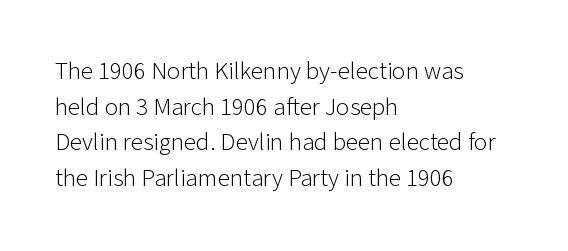
The image shows 25 px text type, upright; set left-aligned, normal line spacing (1.43x), normal letter spacing, not underlined.
